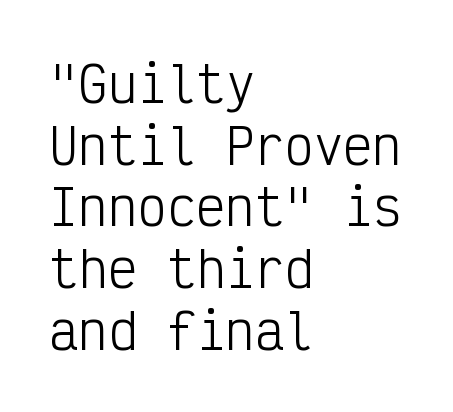
Q: Is the text bold? A: No.
Q: Is the text italic (slanted)? A: No, it is upright.
Q: Is the typeface a serif or a sans-serif typeface? A: Sans-serif.
Q: Is the text underlined? A: No.
Q: How is the paragraph aligned? A: Left-aligned.
Q: Is the spacing between letters normal or unusually wide? A: Normal.
Q: Is the spacing between lines tight, normal or loose? A: Normal.
Q: Width (condensed, normal, or wide)? A: Condensed.
Q: Stroke contrast? A: Low.
Q: x-height? A: Medium.
Q: Monospaced? A: Yes.
